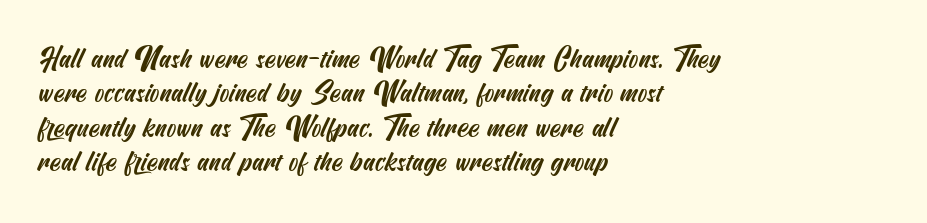
The image shows 28 px condensed sans-serif type; set left-aligned, line spacing 1.23x, normal letter spacing, not underlined; medium stroke contrast and a small x-height.
